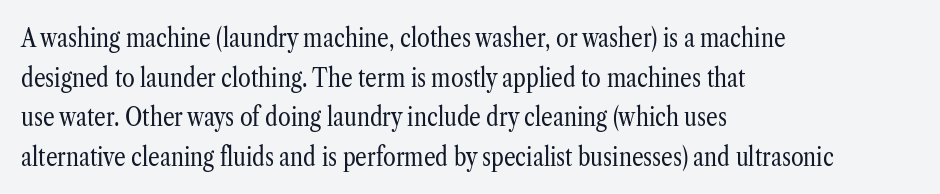
Q: Is the text bold? A: No.
Q: Is the text italic (slanted)? A: No, it is upright.
Q: Is the text underlined? A: No.
Q: How is the paragraph aligned? A: Left-aligned.
Q: Is the spacing between letters normal or unusually wide? A: Normal.
Q: Is the spacing between lines tight, normal or loose? A: Normal.
